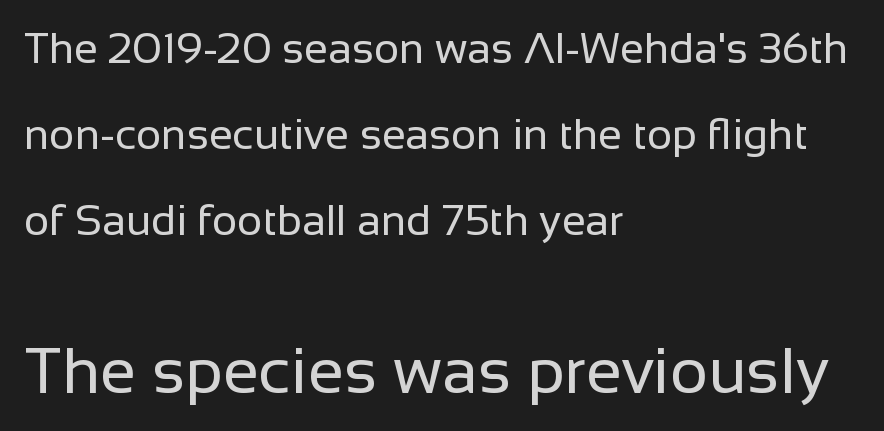
Q: Is the text bold? A: No.
Q: Is the text italic (slanted)? A: No, it is upright.
Q: Is the typeface a serif or a sans-serif typeface? A: Sans-serif.
Q: Is the text underlined? A: No.
Q: How is the paragraph aligned? A: Left-aligned.
Q: Is the spacing between letters normal or unusually wide? A: Normal.
Q: Is the spacing between lines tight, normal or loose? A: Loose.
Q: Which block of text is set in a larger size, the first (top) or the second (bottom)? A: The second (bottom) one.
Q: Width (condensed, normal, or wide)? A: Normal.
Q: Stroke contrast? A: Low.
Q: x-height? A: Medium.
Q: Monospaced? A: No.
